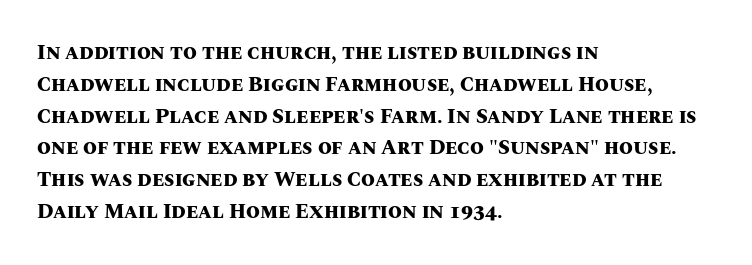
Upright lettering throughout. The foot of each line stays bare and open. Line spacing here is normal. The letters sit at their default tracking, neither squeezed nor spread. The setting favours the left margin, as ordinary paragraphs usually do. These words are printed bold, with thick strokes throughout.
